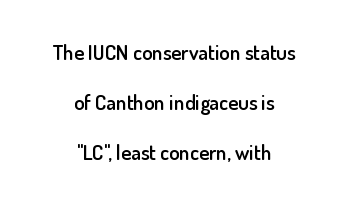
The image shows 21 px text type, upright; set centered, loose line spacing (2.39x), normal letter spacing, not underlined.
